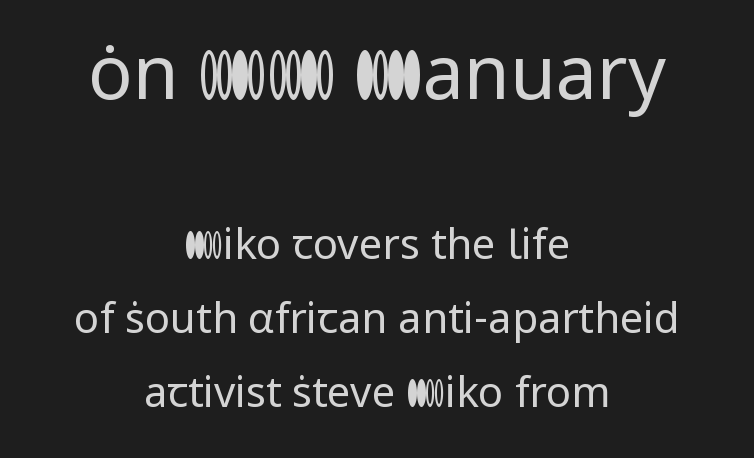
Q: Is the text bold? A: No.
Q: Is the text italic (slanted)? A: No, it is upright.
Q: Is the typeface a serif or a sans-serif typeface? A: Sans-serif.
Q: Is the text underlined? A: No.
Q: How is the paragraph aligned? A: Centered.
Q: Is the spacing between letters normal or unusually wide? A: Normal.
Q: Which block of text is set in a larger size, the first (top) or the second (bottom)? A: The first (top) one.
Q: Width (condensed, normal, or wide)? A: Normal.
Q: Stroke contrast? A: Low.
Q: x-height? A: Medium.
Q: Monospaced? A: No.
